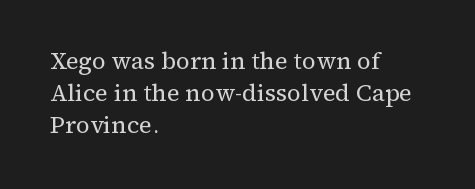
The image shows 24 px text type, upright; set left-aligned, normal line spacing (1.33x), normal letter spacing, not underlined.
